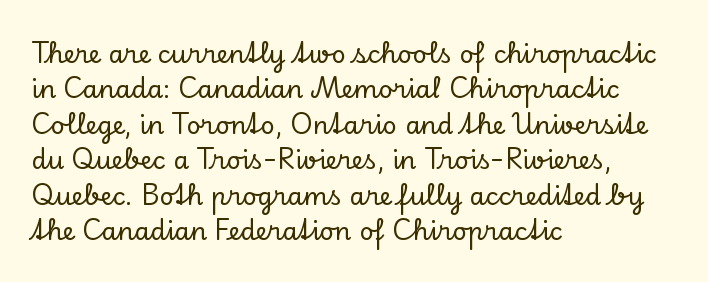
The line texture is even and compact thanks to regular tracking. Glance below the letters and you will spot only blank space. It's the straight-up-and-down kind of type. Each line starts at the same left margin while the right side varies. Reading down the column, the eye jumps a familiar distance to each next line.
